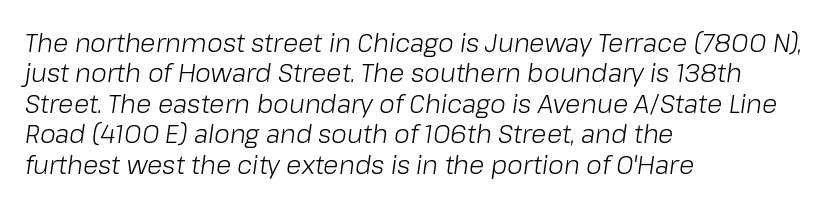
Line starts are locked; line ends wander. This sample uses an oblique cut, with every glyph tilted off the vertical. How are the letters spaced? Ordinarily, with no added tracking. Check the space under the baseline: it is left empty.
